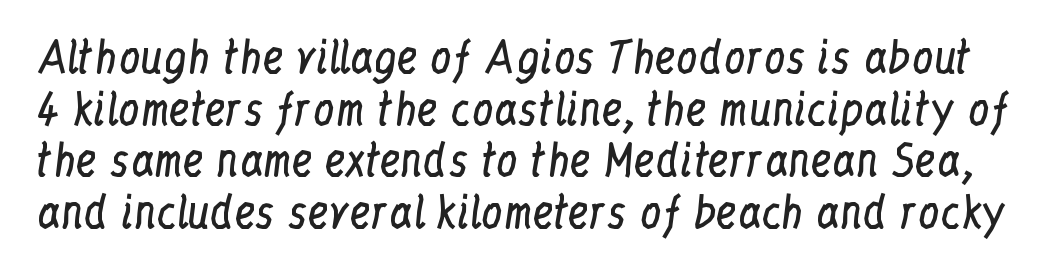
The image shows 43 px regular-weight, condensed serif type; set line spacing 1.2x, normal letter spacing, not underlined; low stroke contrast and a medium x-height.
